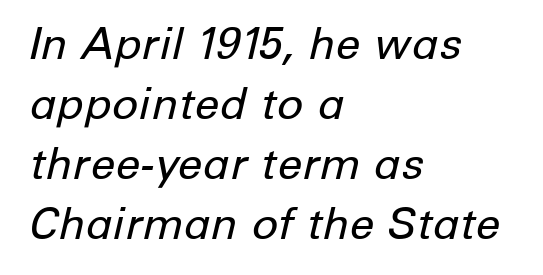
Q: Is the text bold? A: No.
Q: Is the text italic (slanted)? A: Yes, it leans right by about 12 degrees.
Q: Is the text underlined? A: No.
Q: How is the paragraph aligned? A: Left-aligned.
Q: Is the spacing between letters normal or unusually wide? A: Normal.
Q: Is the spacing between lines tight, normal or loose? A: Normal.
Q: Width (condensed, normal, or wide)? A: Normal.
Q: Stroke contrast? A: Low.
Q: x-height? A: Medium.
Q: Monospaced? A: No.
